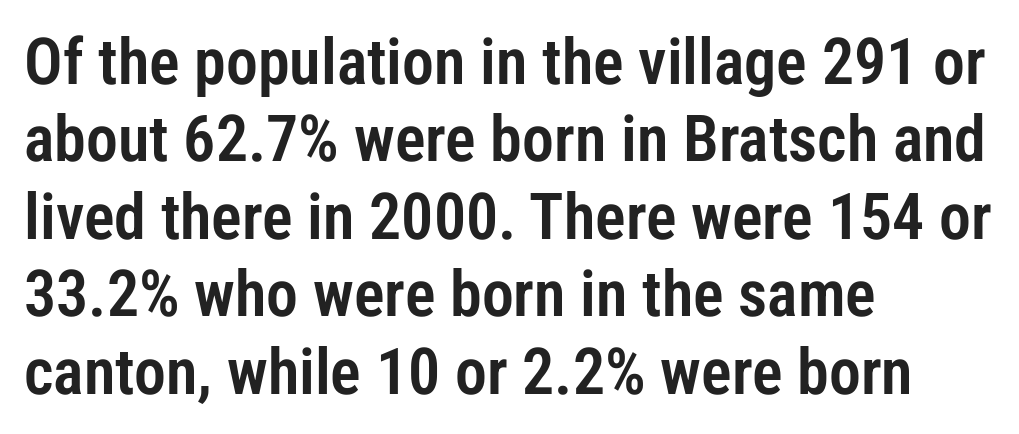
The image shows 64 px condensed sans-serif type, upright; set left-aligned, line spacing 1.21x, normal letter spacing, not underlined; low stroke contrast and a medium x-height.
